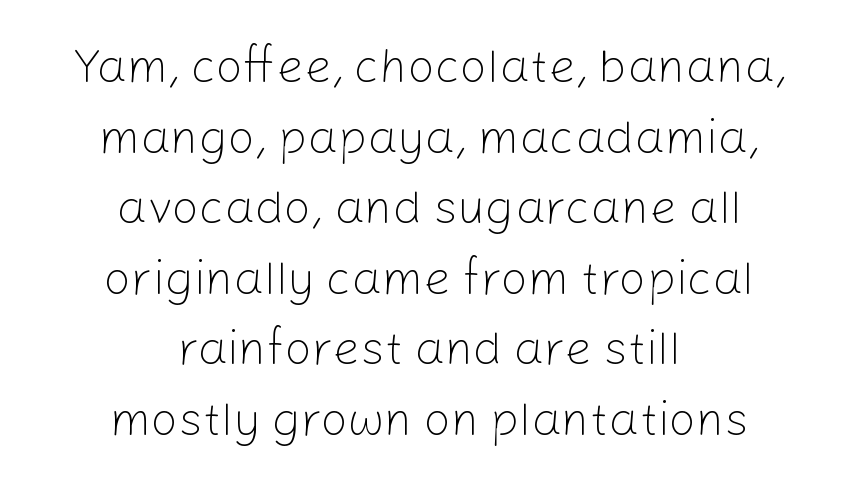
Baseline-to-baseline distance is the conventional proportion of letter height. Upright lettering throughout. The passage shown is not bold in any degree. The passage is arranged like a title page — every line centered. Glance below the letters and you will spot only blank space. Characters follow at the spacing the type designer built in.
